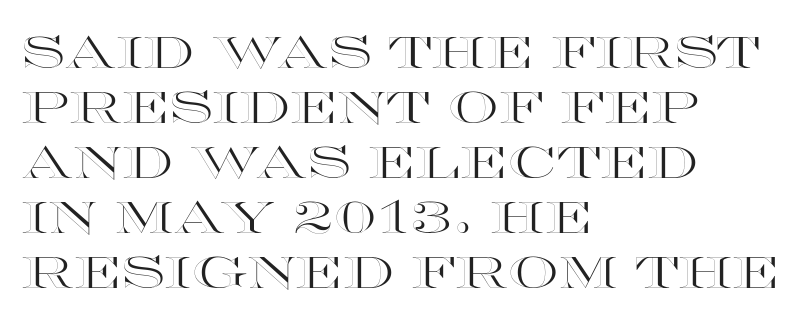
Q: Is the text italic (slanted)? A: No, it is upright.
Q: Is the text underlined? A: No.
Q: How is the paragraph aligned? A: Left-aligned.
Q: Is the spacing between letters normal or unusually wide? A: Normal.
Q: Width (condensed, normal, or wide)? A: Wide.
Q: x-height? A: Large.
Q: Monospaced? A: No.
